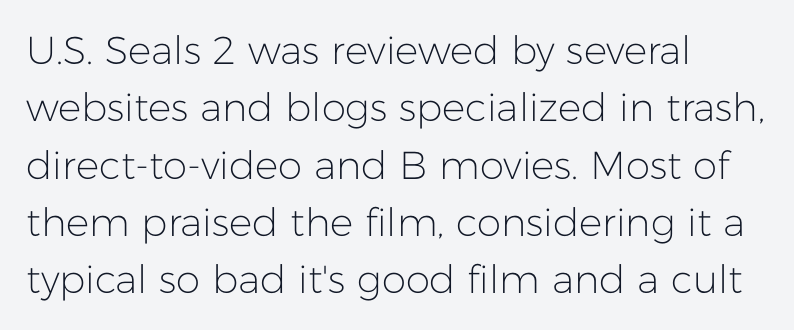
{"serif": "no", "italic": "no", "bold": "no", "weight": "light", "width": "normal", "stroke_contrast": "low", "x_height": "medium", "monospaced": "no", "underline": "no", "align": "left", "line_spacing": "normal", "line_spacing_ratio": 1.47, "letter_spacing": "normal", "letter_spacing_em": 0.0, "glyph_px": 39}
